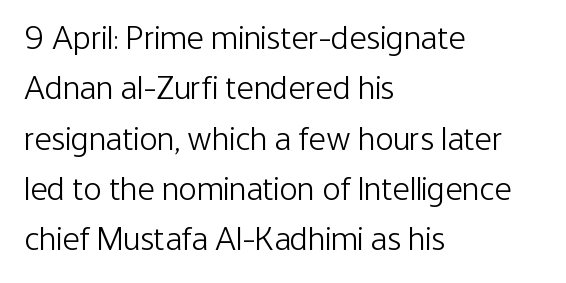
The image shows 34 px light, condensed sans-serif type, upright; set left-aligned, normal line spacing (1.48x), normal letter spacing, not underlined; low stroke contrast and a medium x-height.
